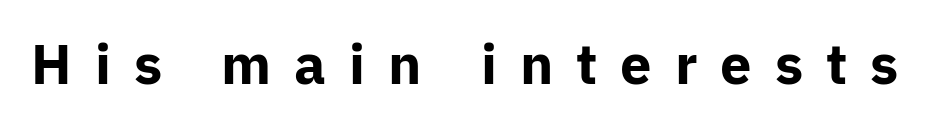
Is there any slant? The stems are plumb. Typographic density is high because the face is bold. Underlining? Definitely not there. Note the varied advance widths — an 'i' is clearly narrower than an 'm'.
